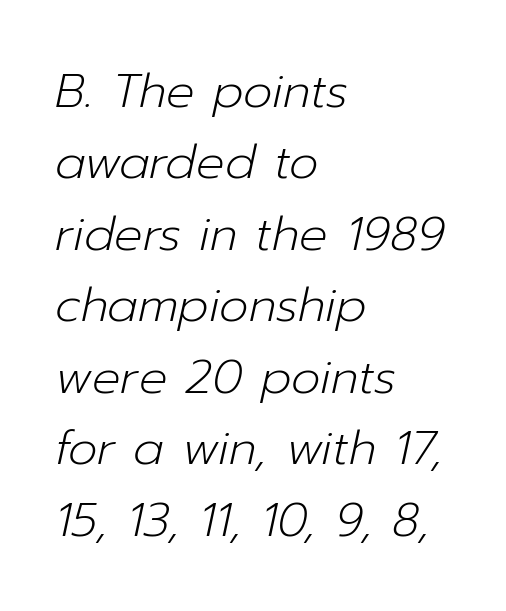
Q: Is the text bold? A: No.
Q: Is the text italic (slanted)? A: Yes, it leans right by about 12 degrees.
Q: Is the text underlined? A: No.
Q: How is the paragraph aligned? A: Left-aligned.
Q: Is the spacing between letters normal or unusually wide? A: Normal.
Q: Is the spacing between lines tight, normal or loose? A: Normal.
Q: Width (condensed, normal, or wide)? A: Normal.
Q: Stroke contrast? A: Low.
Q: x-height? A: Medium.
Q: Monospaced? A: No.
